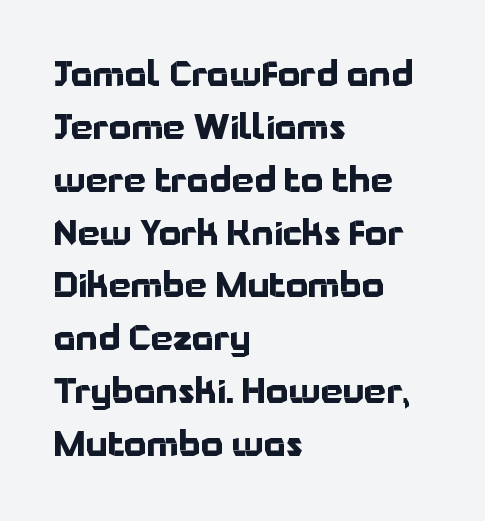
The image shows 35 px bold sans-serif type, upright; set left-aligned, normal line spacing (1.51x), normal letter spacing, not underlined; low stroke contrast and a medium x-height.
